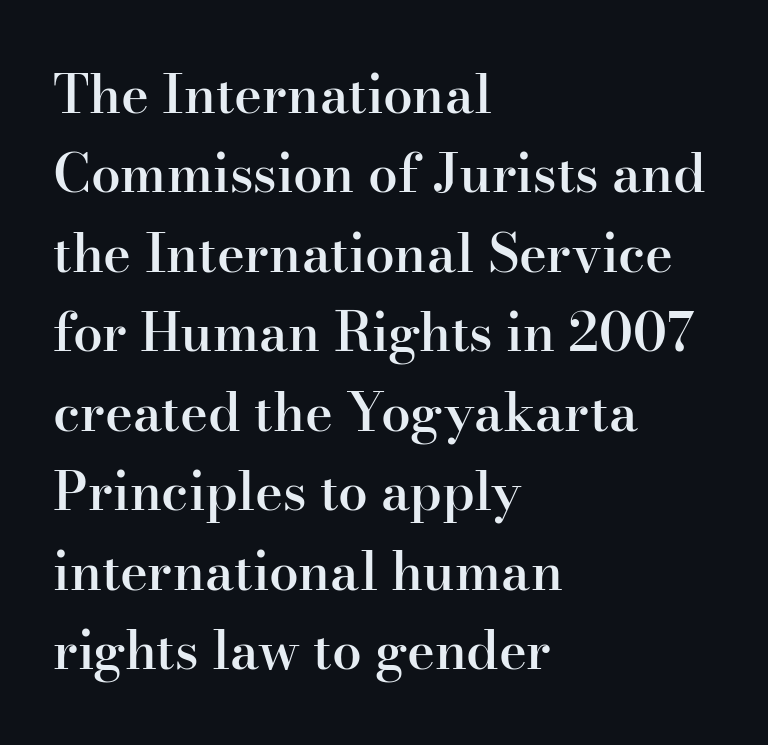
{"serif": "yes", "italic": "no", "bold": "semi", "weight": "semibold", "width": "normal", "stroke_contrast": "high", "x_height": "small", "monospaced": "no", "underline": "no", "align": "left", "line_spacing": "normal", "line_spacing_ratio": 1.5, "letter_spacing": "normal", "letter_spacing_em": 0.0, "glyph_px": 53}
